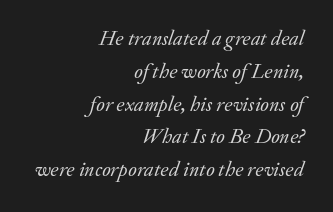
Regarding leading, the lines here are spaced in the standard way. Yep, that's italic — everything's leaning. Is the stroke heavy? The answer is a plain regular-or-lighter. A clean baseline with only descenders dipping below it. Look at the tracking — it's just the regular setting, nothing added.
